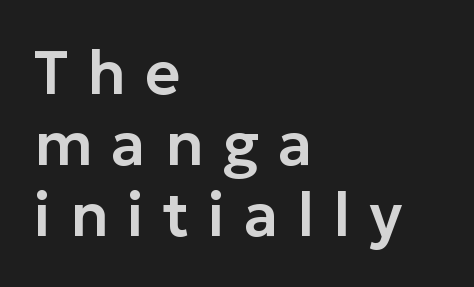
Q: Is the text italic (slanted)? A: No, it is upright.
Q: Is the typeface a serif or a sans-serif typeface? A: Sans-serif.
Q: Is the text underlined? A: No.
Q: How is the paragraph aligned? A: Left-aligned.
Q: Is the spacing between letters normal or unusually wide? A: Unusually wide.
Q: Width (condensed, normal, or wide)? A: Normal.
Q: Stroke contrast? A: Low.
Q: x-height? A: Medium.
Q: Monospaced? A: No.
